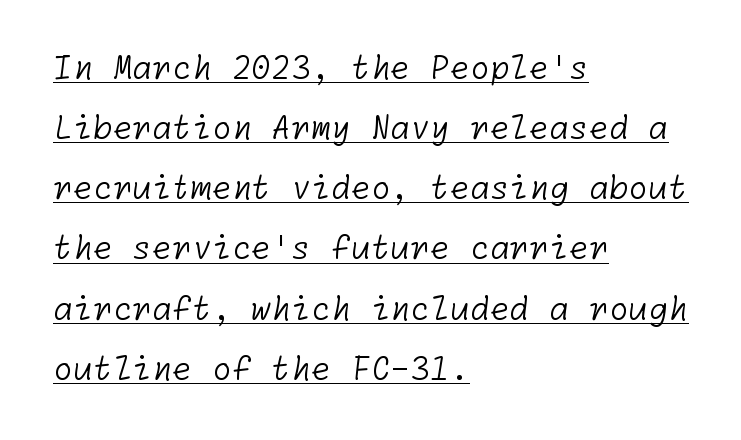
Stems and bowls with no extra thickness — not bold. The gaps between neighbouring characters are ordinary and unremarkable. The paragraph has a hard left edge and a soft right edge. The glyphs in this specimen are sans serif. Looks like someone drew a line under every word here.
